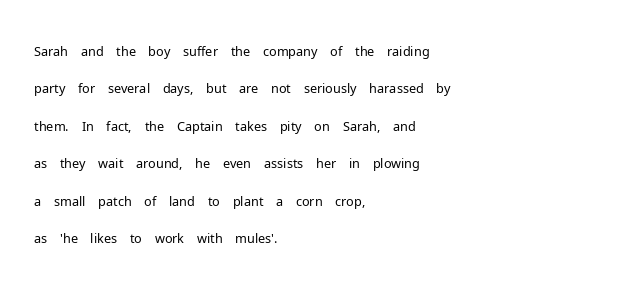
Q: Is the text bold? A: No.
Q: Is the text italic (slanted)? A: No, it is upright.
Q: Is the text underlined? A: No.
Q: How is the paragraph aligned? A: Left-aligned.
Q: Is the spacing between letters normal or unusually wide? A: Normal.
Q: Is the spacing between lines tight, normal or loose? A: Normal.
